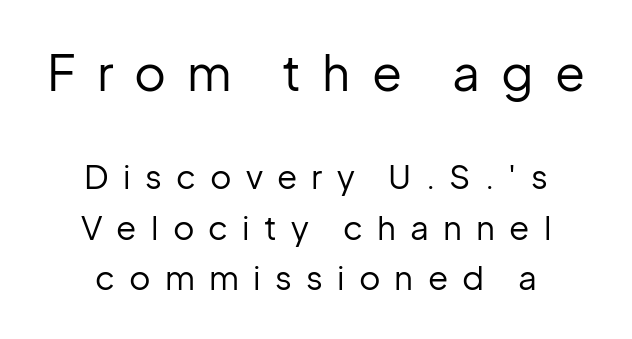
Q: Is the text bold? A: No.
Q: Is the text italic (slanted)? A: No, it is upright.
Q: Is the typeface a serif or a sans-serif typeface? A: Sans-serif.
Q: Is the text underlined? A: No.
Q: How is the paragraph aligned? A: Centered.
Q: Is the spacing between letters normal or unusually wide? A: Unusually wide.
Q: Is the spacing between lines tight, normal or loose? A: Normal.
Q: Which block of text is set in a larger size, the first (top) or the second (bottom)? A: The first (top) one.
Q: Width (condensed, normal, or wide)? A: Normal.
Q: Stroke contrast? A: Low.
Q: x-height? A: Medium.
Q: Monospaced? A: No.
